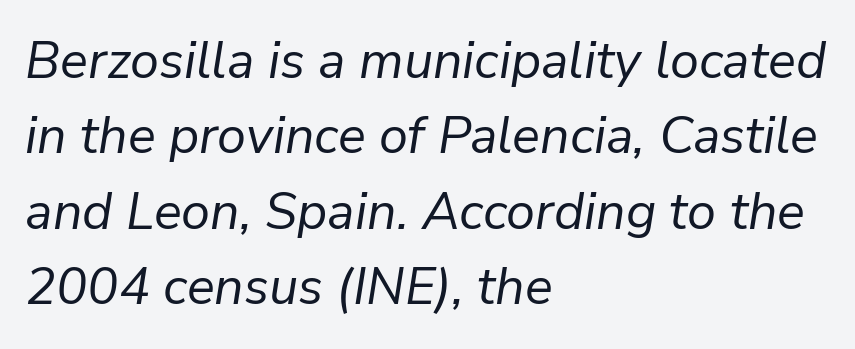
Q: Is the text bold? A: No.
Q: Is the text italic (slanted)? A: Yes, it leans right by about 9 degrees.
Q: Is the text underlined? A: No.
Q: How is the paragraph aligned? A: Left-aligned.
Q: Is the spacing between letters normal or unusually wide? A: Normal.
Q: Is the spacing between lines tight, normal or loose? A: Normal.
Q: Width (condensed, normal, or wide)? A: Normal.
Q: Stroke contrast? A: Low.
Q: x-height? A: Medium.
Q: Monospaced? A: No.
